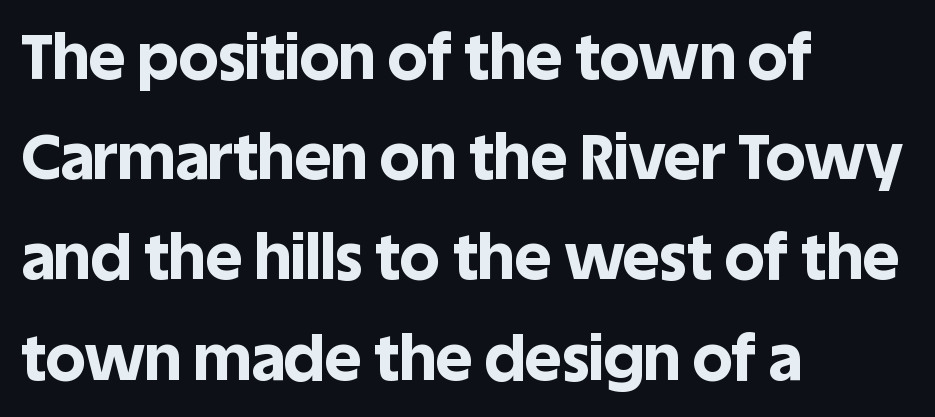
Glyph-to-glyph distance matches everyday printed text. The typesetting leans heavy: a genuine bold. Font category for this specimen: sans-serif. Spacing verdict: proportional, widths tailored to each character. Compared with a centered layout, this one pins lines to the left instead.
